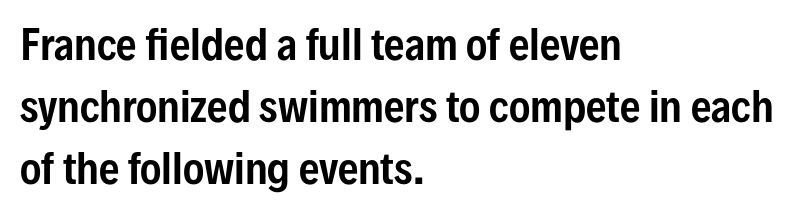
The rendering anchors every line to the left-hand side. Vertical spacing — default. The typography opts for an upright posture over an oblique one. Varying glyph widths throughout — classic text-font behaviour. Rule under the text: the space is simply empty.
